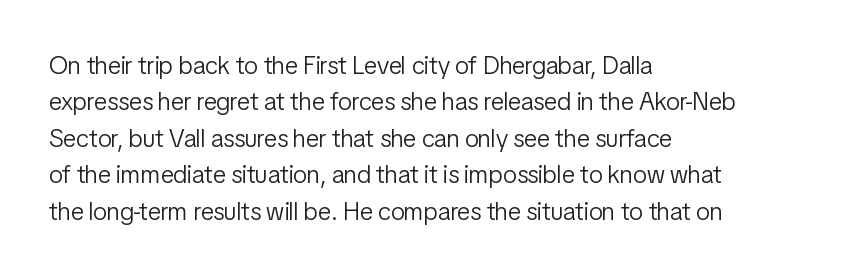
{"italic": "no", "bold": "no", "underline": "no", "align": "left", "line_spacing": "normal", "line_spacing_ratio": 1.46, "letter_spacing": "normal", "letter_spacing_em": 0.0, "glyph_px": 25}
